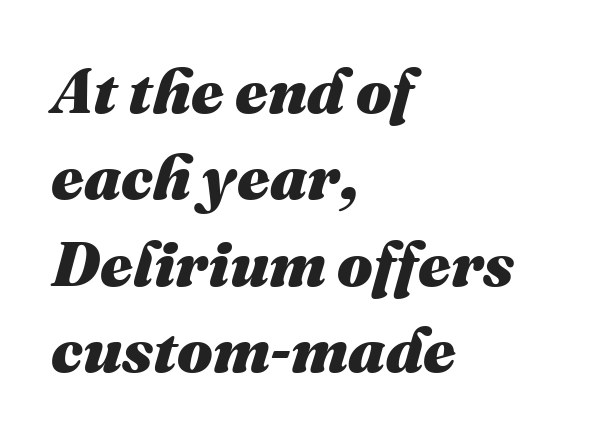
{"italic": "yes", "lean": "right", "slant_degrees": 16, "bold": "yes", "weight": "heavy", "width": "normal", "stroke_contrast": "medium", "x_height": "medium", "monospaced": "no", "underline": "no", "align": "left", "line_spacing": "normal", "line_spacing_ratio": 1.37, "letter_spacing": "normal", "letter_spacing_em": 0.0, "glyph_px": 63}
